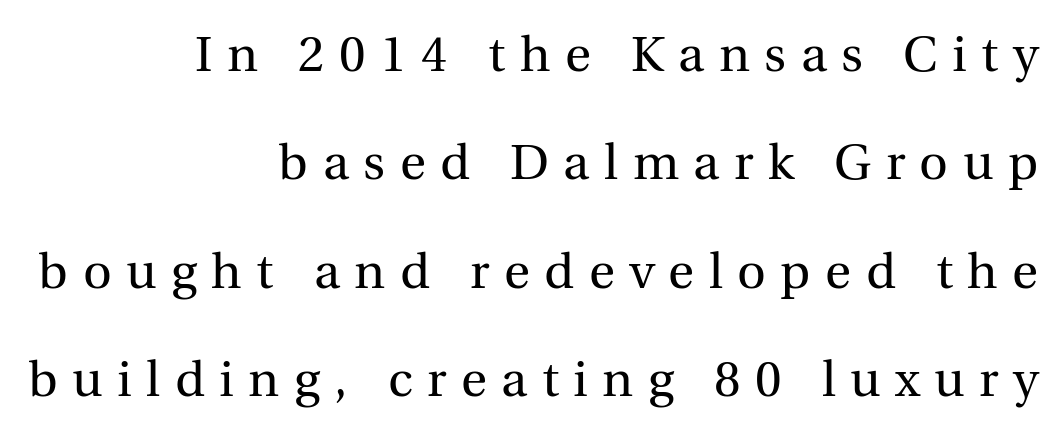
The image shows 50 px regular-weight serif type, upright; set right-aligned, loose line spacing (2.17x), unusually wide letter spacing (+0.29 em), not underlined; a medium x-height.
